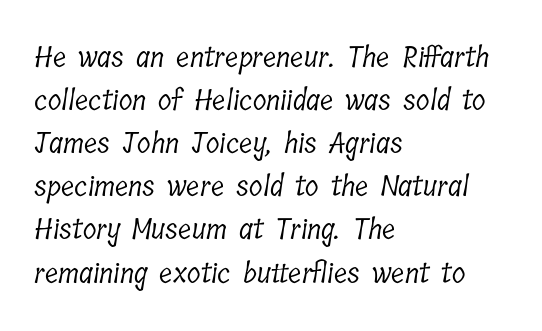
{"serif": "yes", "bold": "no", "weight": "light", "width": "condensed", "stroke_contrast": "low", "x_height": "medium", "monospaced": "no", "underline": "no", "align": "left", "line_spacing": "normal", "line_spacing_ratio": 1.54, "letter_spacing": "normal", "letter_spacing_em": 0.0, "glyph_px": 28}
